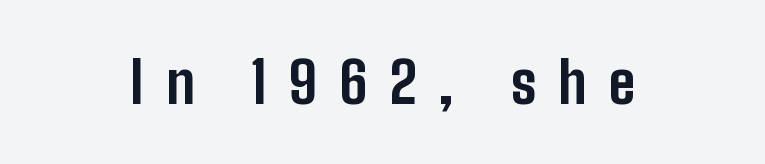
These lines are rendered in a variable-pitch font. How heavy is the stroke? Heavy — this is a bold. Display-style spreading of the glyphs; the letterfit is very open. A typesetter would mark this as roman, not italic. No word sits above an underline. The characters display no serif detailing; their extremities are plain.
